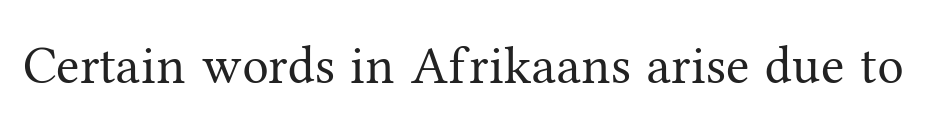
The text was rendered using a seriffed face with decorative stroke endings. On a weight scale, this lands at 450 or below. The axis of the letterforms is exactly vertical. Descender tails drop into unmarked territory.
